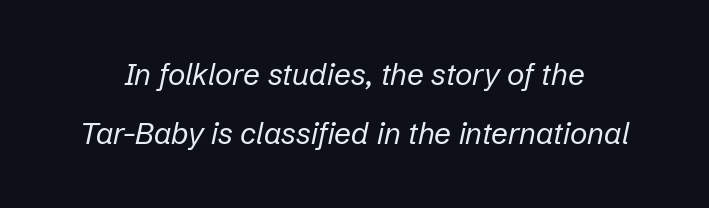
The image shows 30 px regular-weight type, italic (leaning right); set loose line spacing (1.97x), normal letter spacing, not underlined; low stroke contrast and a medium x-height.
